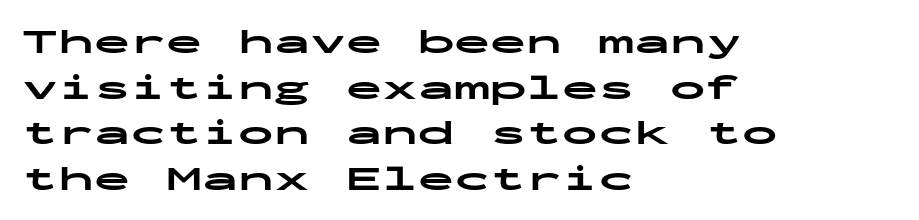
Q: Is the text bold? A: Yes.
Q: Is the text italic (slanted)? A: No, it is upright.
Q: Is the typeface a serif or a sans-serif typeface? A: Sans-serif.
Q: Is the text underlined? A: No.
Q: How is the paragraph aligned? A: Left-aligned.
Q: Is the spacing between letters normal or unusually wide? A: Normal.
Q: Is the spacing between lines tight, normal or loose? A: Normal.
Q: Width (condensed, normal, or wide)? A: Wide.
Q: Stroke contrast? A: Low.
Q: x-height? A: Medium.
Q: Monospaced? A: Yes.
